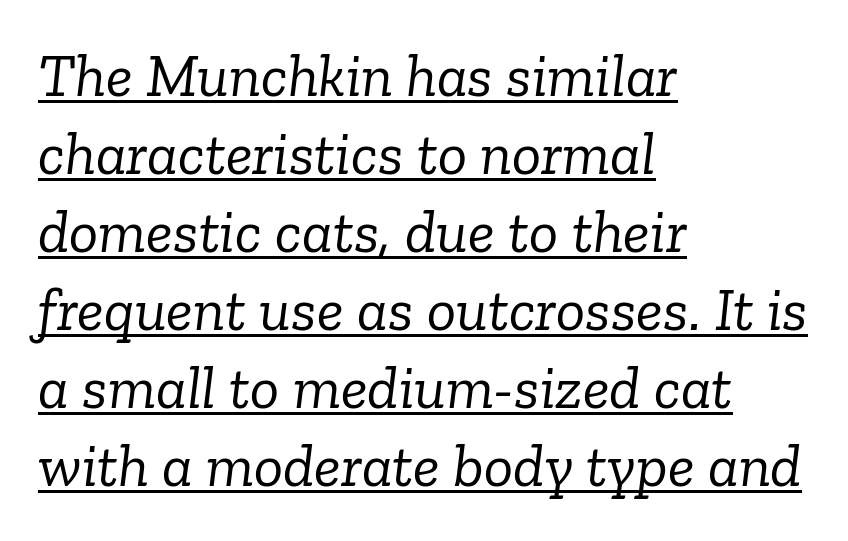
Q: Is the text bold? A: No.
Q: Is the text italic (slanted)? A: Yes, it leans right by about 6 degrees.
Q: Is the typeface a serif or a sans-serif typeface? A: Serif.
Q: Is the text underlined? A: Yes.
Q: How is the paragraph aligned? A: Left-aligned.
Q: Is the spacing between letters normal or unusually wide? A: Normal.
Q: Is the spacing between lines tight, normal or loose? A: Normal.
Q: Width (condensed, normal, or wide)? A: Normal.
Q: Stroke contrast? A: Low.
Q: x-height? A: Medium.
Q: Monospaced? A: No.
